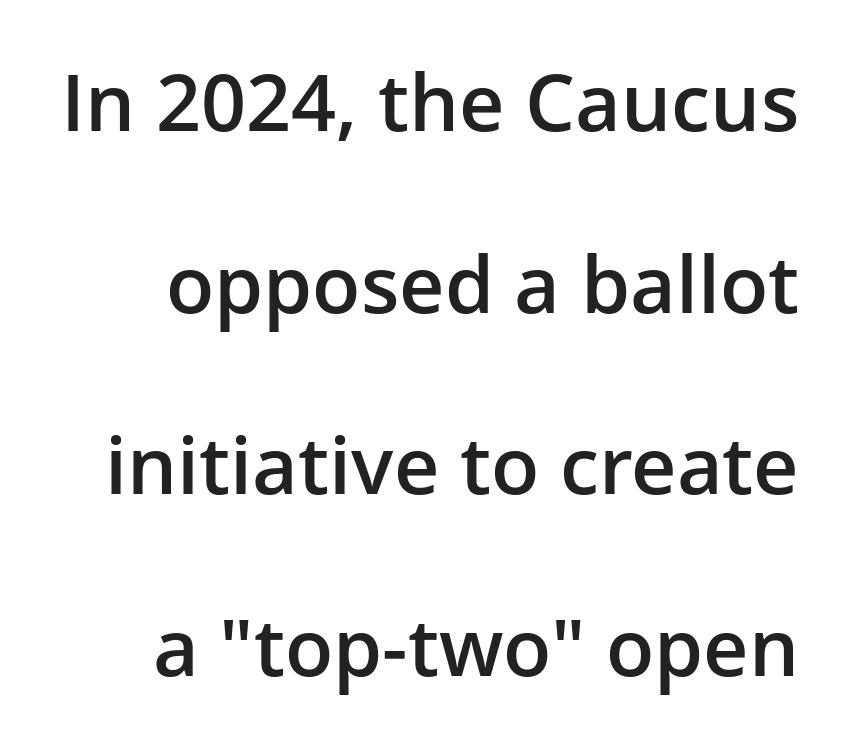
Q: Is the text bold? A: Semi-bold.
Q: Is the text italic (slanted)? A: No, it is upright.
Q: Is the typeface a serif or a sans-serif typeface? A: Sans-serif.
Q: Is the text underlined? A: No.
Q: Is the spacing between letters normal or unusually wide? A: Normal.
Q: Is the spacing between lines tight, normal or loose? A: Loose.
Q: Width (condensed, normal, or wide)? A: Normal.
Q: Stroke contrast? A: Low.
Q: x-height? A: Medium.
Q: Monospaced? A: No.
